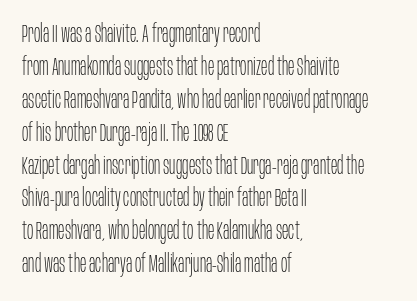
The image shows 24 px text type, upright; set left-aligned, normal line spacing (1.37x), normal letter spacing, not underlined.
